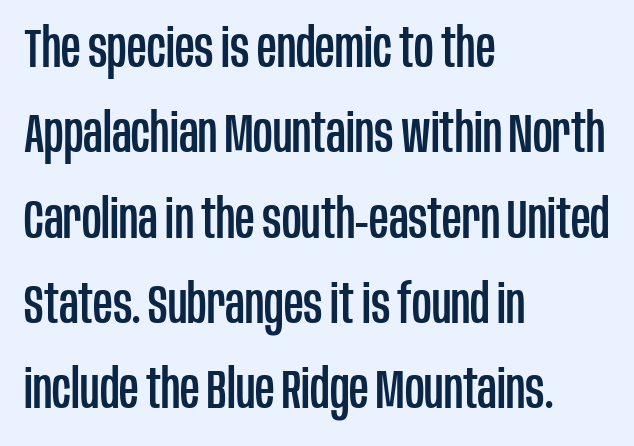
{"serif": "no", "italic": "no", "width": "condensed", "stroke_contrast": "low", "x_height": "large", "monospaced": "no", "underline": "no", "align": "left", "line_spacing": "normal", "line_spacing_ratio": 1.58, "letter_spacing": "normal", "letter_spacing_em": 0.0, "glyph_px": 54}
